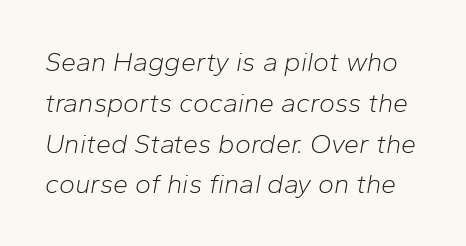
Q: Is the text bold? A: No.
Q: Is the text italic (slanted)? A: Yes, it leans right by about 10 degrees.
Q: Is the text underlined? A: No.
Q: Is the spacing between letters normal or unusually wide? A: Normal.
Q: Is the spacing between lines tight, normal or loose? A: Normal.
